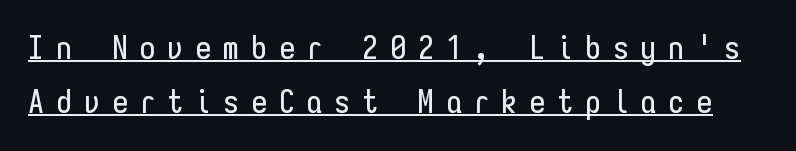
The image shows 32 px condensed sans-serif type, upright, monospaced; set normal line spacing (1.68x), unusually wide letter spacing (+0.37 em), underlined; low stroke contrast and a medium x-height.
